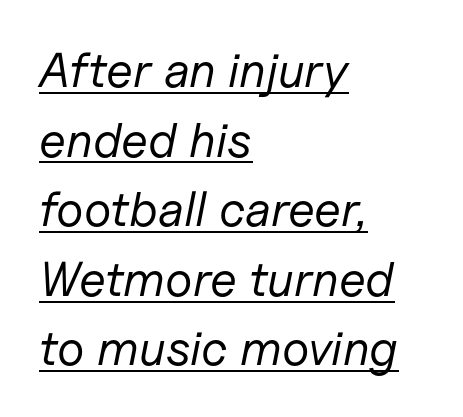
Q: Is the text bold? A: No.
Q: Is the text italic (slanted)? A: Yes, it leans right by about 11 degrees.
Q: Is the text underlined? A: Yes.
Q: How is the paragraph aligned? A: Left-aligned.
Q: Is the spacing between letters normal or unusually wide? A: Normal.
Q: Is the spacing between lines tight, normal or loose? A: Normal.
Q: Width (condensed, normal, or wide)? A: Normal.
Q: Stroke contrast? A: Low.
Q: x-height? A: Medium.
Q: Monospaced? A: No.
